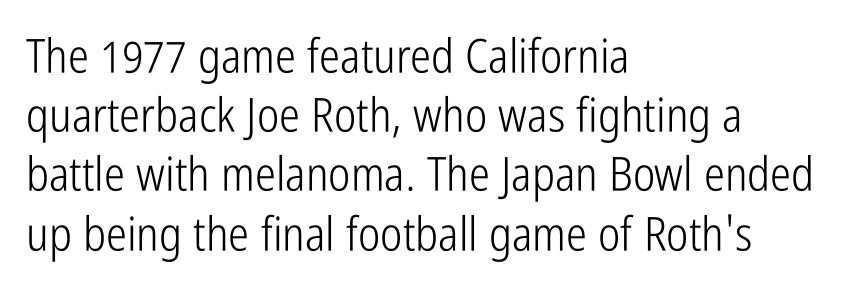
Tracking value appears to be zero — textbook default spacing. Stroke thickness stays within the range of a standard reading face or lighter. Designer's note — italics off, roman on. Each row of text sits above clean, open space. The passage shown is typed in a proportional face where columns would drift. Horizontal alignment here is leftward, the default for most running prose.
